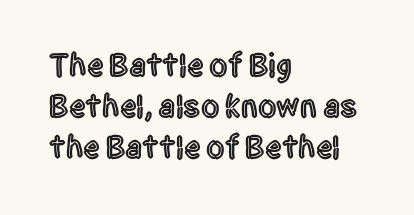
These lines are set flush left with a ragged right edge. Every character sits straight up, as roman type does. Each row of text sits above clean, open space. Here the designer chose a conventional face with non-uniform glyph widths. What stands out about the letter spacing? Nothing — it is the standard amount.
